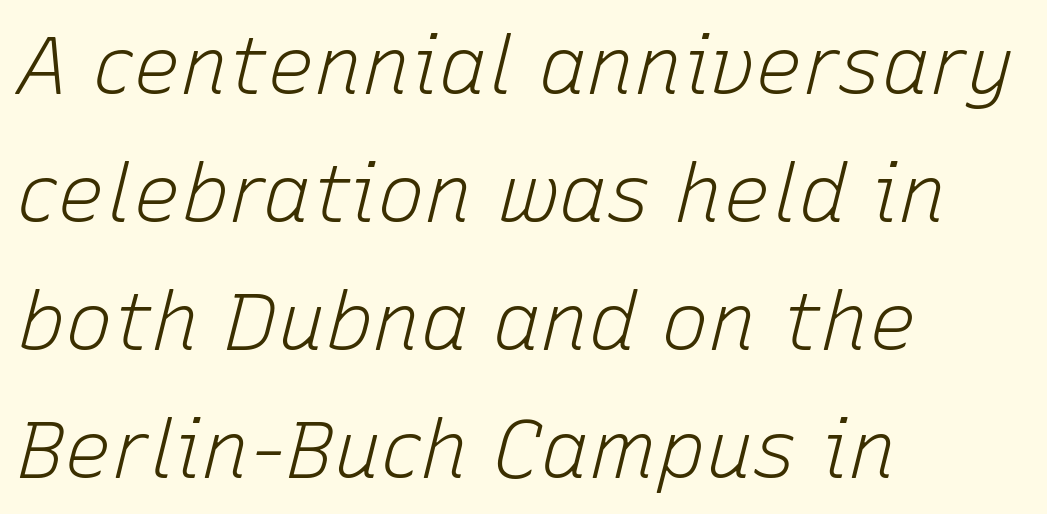
The image shows 80 px light type, italic (leaning right); set left-aligned, normal line spacing (1.6x), normal letter spacing, not underlined; low stroke contrast and a medium x-height.
